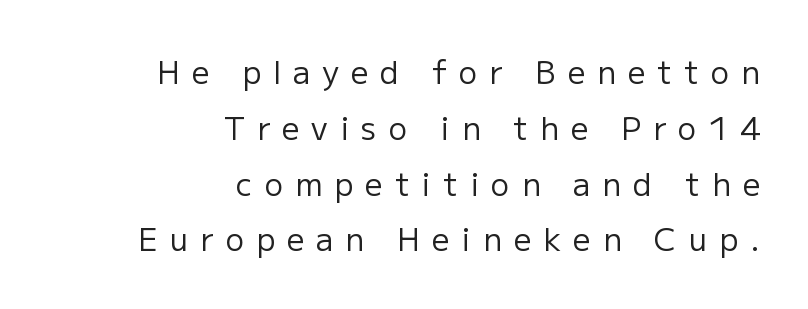
Q: Is the text bold? A: No.
Q: Is the text italic (slanted)? A: No, it is upright.
Q: Is the typeface a serif or a sans-serif typeface? A: Sans-serif.
Q: Is the text underlined? A: No.
Q: How is the paragraph aligned? A: Right-aligned.
Q: Is the spacing between letters normal or unusually wide? A: Unusually wide.
Q: Width (condensed, normal, or wide)? A: Normal.
Q: Stroke contrast? A: Low.
Q: x-height? A: Medium.
Q: Monospaced? A: No.
